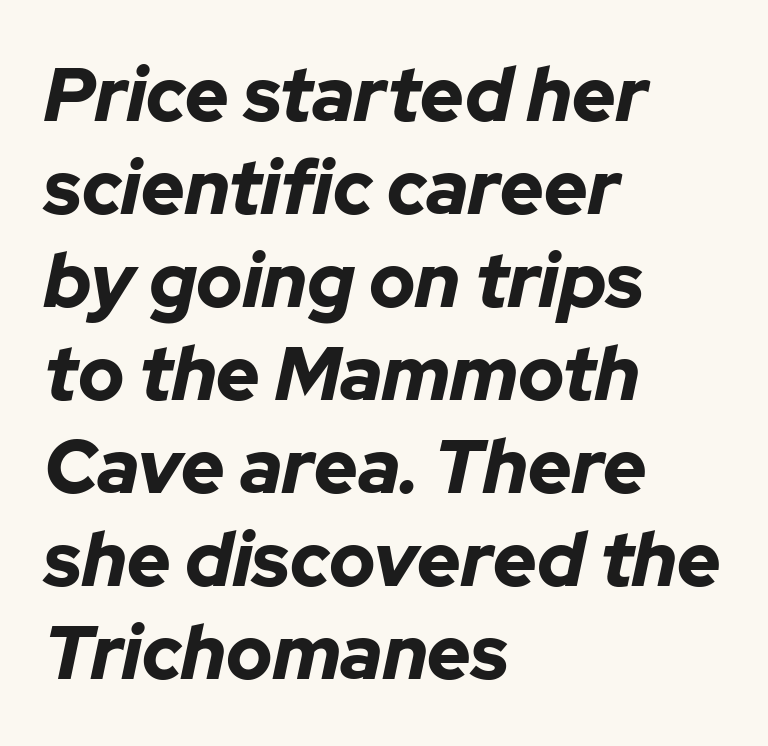
Compared with typical body copy, the letter spacing here is the same. Line beginnings align vertically; line endings do not. Has an underline been added? It has not. Would a proofreader flag this as italicized? Yes.
